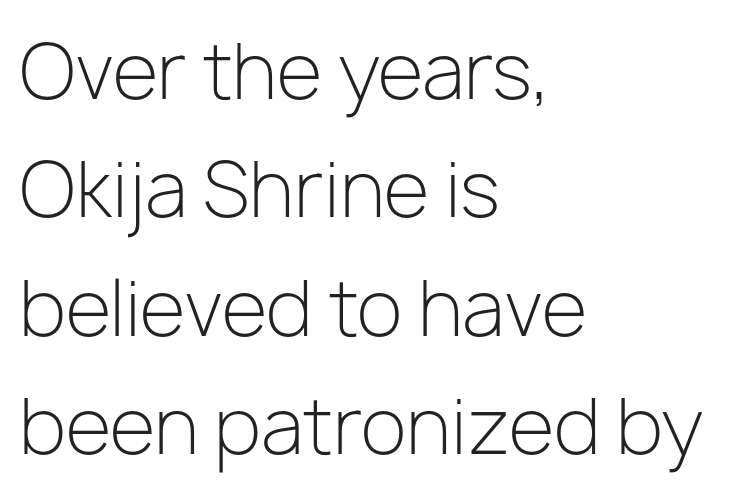
Q: Is the text bold? A: No.
Q: Is the text italic (slanted)? A: No, it is upright.
Q: Is the typeface a serif or a sans-serif typeface? A: Sans-serif.
Q: Is the text underlined? A: No.
Q: How is the paragraph aligned? A: Left-aligned.
Q: Is the spacing between letters normal or unusually wide? A: Normal.
Q: Is the spacing between lines tight, normal or loose? A: Normal.
Q: Width (condensed, normal, or wide)? A: Normal.
Q: Stroke contrast? A: Low.
Q: x-height? A: Medium.
Q: Monospaced? A: No.
